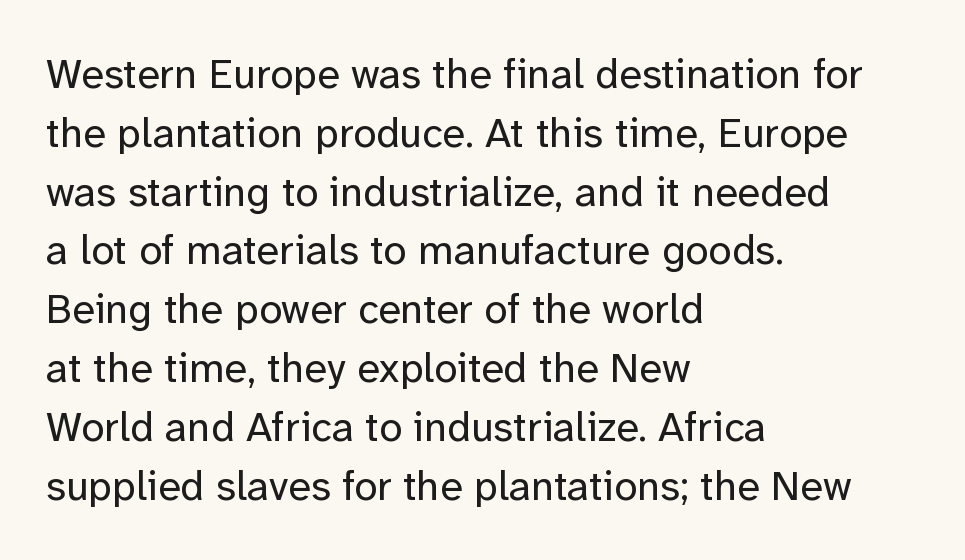
The image shows 42 px regular-weight sans-serif type, upright; set left-aligned, normal line spacing (1.4x), normal letter spacing, not underlined; low stroke contrast and a medium x-height.
